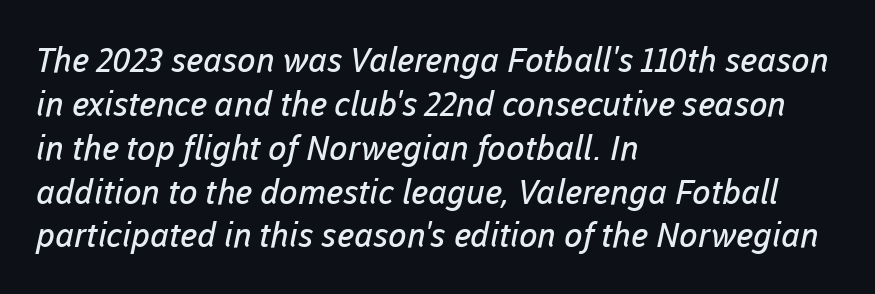
{"serif": "no", "bold": "no", "weight": "regular", "width": "normal", "stroke_contrast": "low", "x_height": "medium", "monospaced": "no", "underline": "no", "align": "left", "line_spacing": "normal", "line_spacing_ratio": 1.29, "letter_spacing": "normal", "letter_spacing_em": 0.0, "glyph_px": 34}
